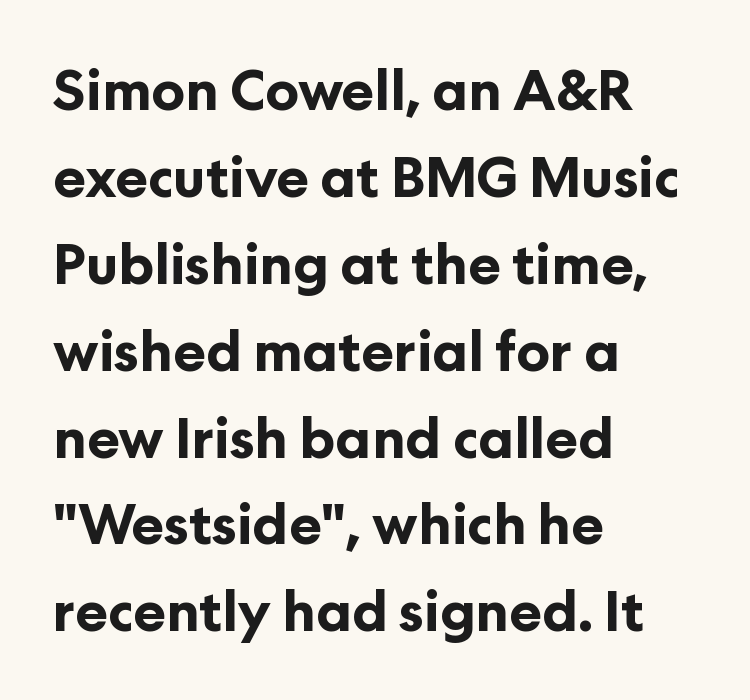
{"serif": "no", "italic": "no", "bold": "yes", "weight": "bold", "width": "normal", "stroke_contrast": "low", "x_height": "medium", "monospaced": "no", "underline": "no", "align": "left", "line_spacing": "normal", "line_spacing_ratio": 1.58, "letter_spacing": "normal", "letter_spacing_em": 0.0, "glyph_px": 55}
